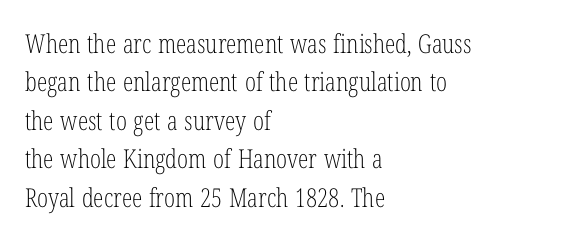
The image shows 26 px text type, upright; set left-aligned, normal line spacing (1.48x), normal letter spacing, not underlined.
